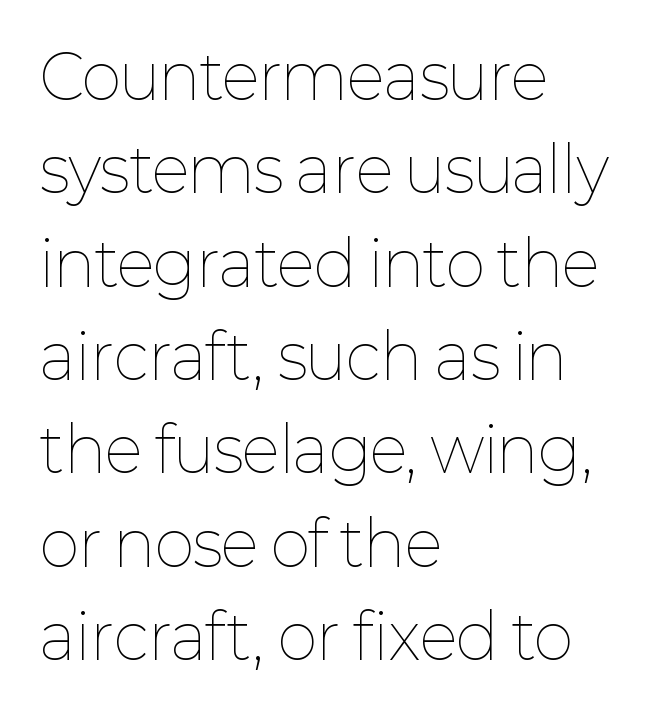
{"italic": "no", "bold": "no", "weight": "thin", "width": "normal", "stroke_contrast": "low", "x_height": "medium", "monospaced": "no", "underline": "no", "align": "left", "line_spacing": "normal", "line_spacing_ratio": 1.53, "letter_spacing": "normal", "letter_spacing_em": 0.0, "glyph_px": 61}
